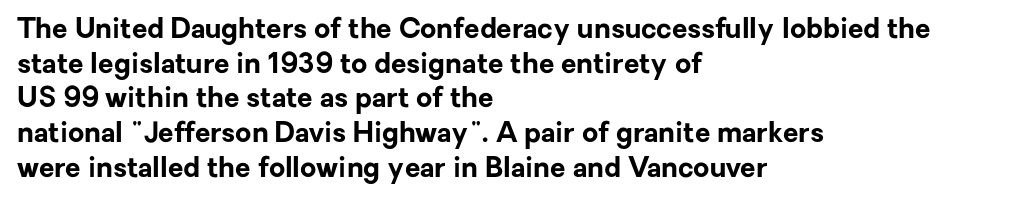
Spacing verdict: proportional, widths tailored to each character. The face used here has the dense, thick strokes of a bold. Posture: upright roman. Type without underlining. Students, note that the glyphs here touch the page at normal intervals. The text was rendered using a sans face with plain stroke endings.
